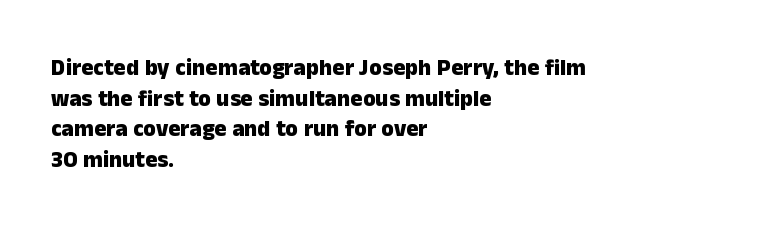
Q: Is the text bold? A: Yes.
Q: Is the text italic (slanted)? A: No, it is upright.
Q: Is the text underlined? A: No.
Q: How is the paragraph aligned? A: Left-aligned.
Q: Is the spacing between letters normal or unusually wide? A: Normal.
Q: Is the spacing between lines tight, normal or loose? A: Normal.
